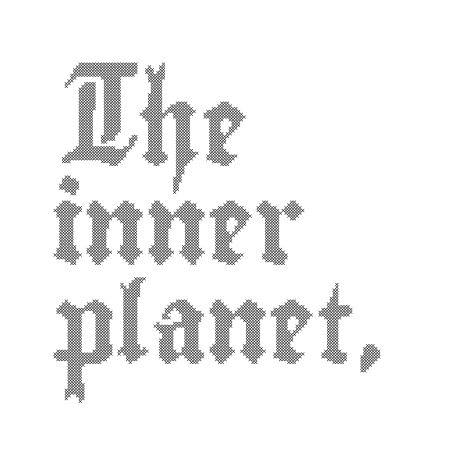
These lines stack with their left ends in a neat column. Bare-footed words on every line. Caption: standard tracking, unaltered. Do the characters align in a grid? No, the font is proportional. The block of text has a typical density, with ordinary space between rows.
